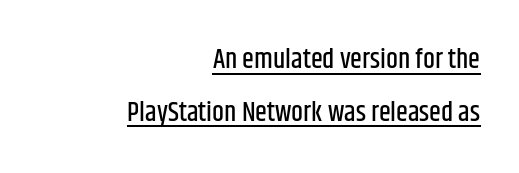
The passage shown is underscored from start to finish. This sample uses plain, unmodified letter spacing. Baseline-to-baseline distance is far greater than the letter height. These lines were composed using upright roman letters.
